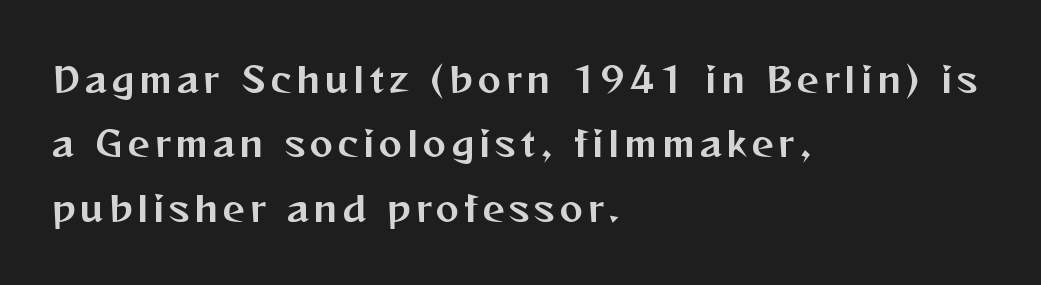
Does the copy run flush right? No — it runs flush left. The specimen omits any rule beneath the text block's lines. Classification — sans serif. Proportional: the letters do not fall into vertical columns. Italic: no, the glyphs are upright roman.
